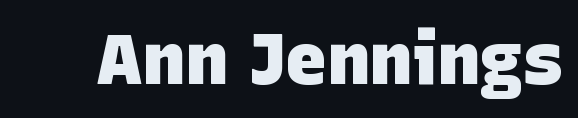
{"serif": "no", "bold": "yes", "weight": "heavy", "width": "normal", "stroke_contrast": "low", "x_height": "large", "monospaced": "no", "underline": "no", "letter_spacing": "normal", "letter_spacing_em": 0.0, "glyph_px": 71}
